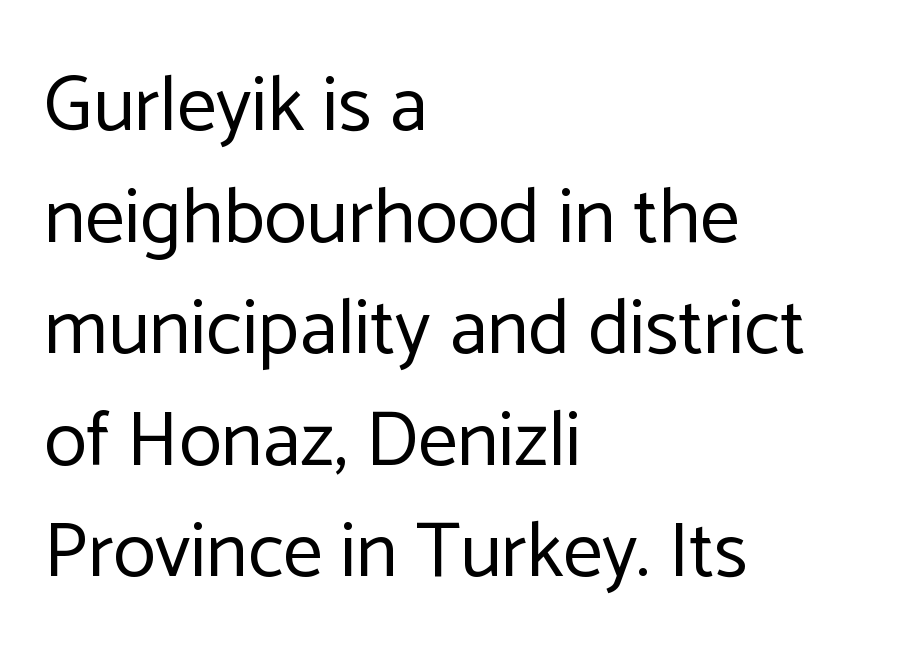
The image shows 78 px regular-weight sans-serif type, upright; set left-aligned, normal line spacing (1.43x), normal letter spacing, not underlined; low stroke contrast and a medium x-height.
